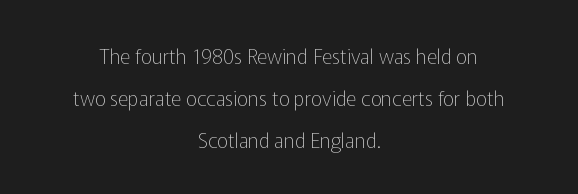
The image shows 20 px text type, upright; set centered, loose line spacing (2.1x), normal letter spacing, not underlined.
